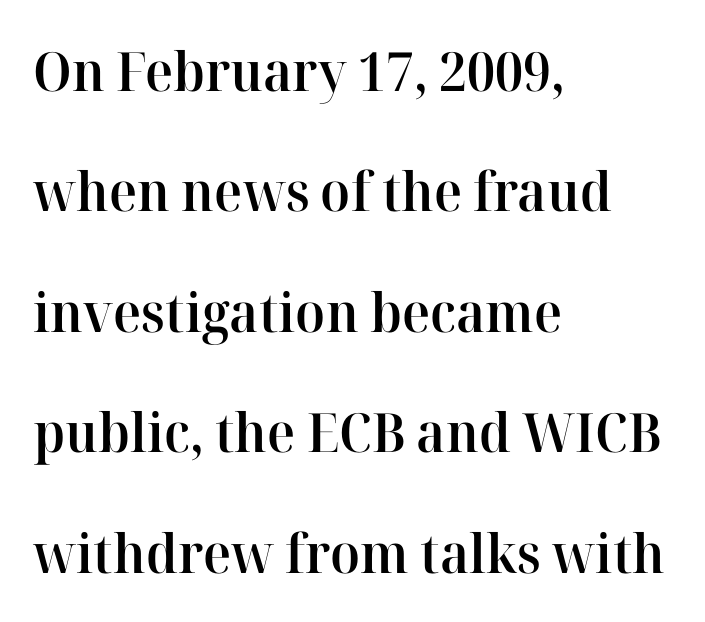
No italicization has been applied; the sample stays upright. The glyphs have the mass of a demibold cut, below bold. You could call the tracking neutral — neither tight nor loose. Each row of text sits above clean, open space. Each letter keeps its own natural width here, so spacing adapts to shape.
